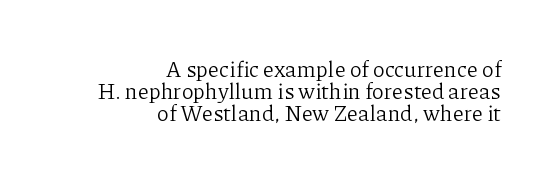
The image shows 22 px text type, upright; set right-aligned, tight line spacing (1.01x), normal letter spacing, not underlined.
